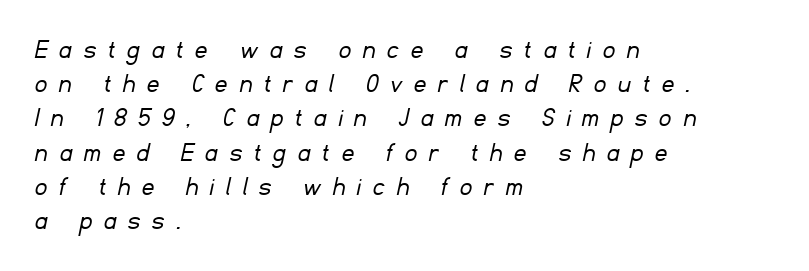
The image shows 29 px light sans-serif type; set left-aligned, line spacing 1.18x, unusually wide letter spacing (+0.43 em), not underlined; low stroke contrast and a small x-height.
